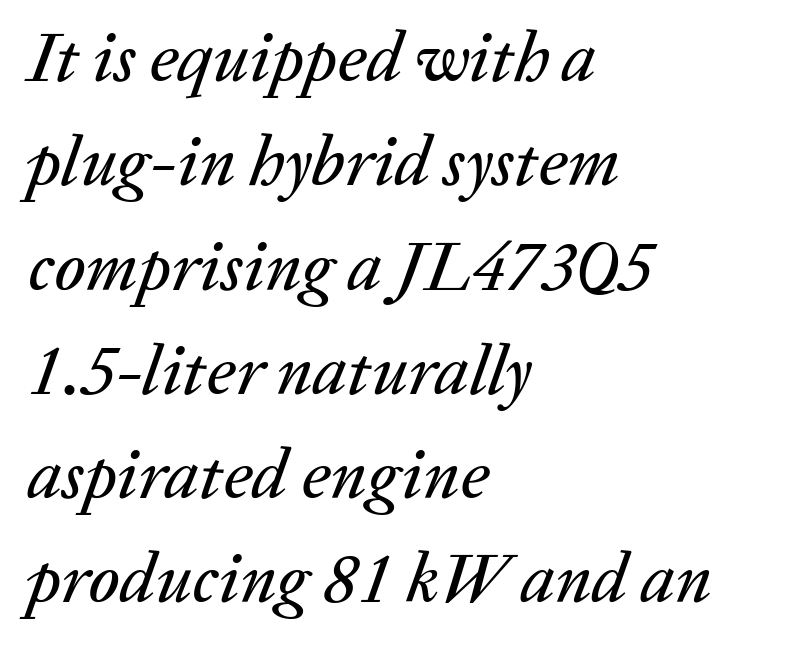
Q: Is the text italic (slanted)? A: Yes, it leans right by about 20 degrees.
Q: Is the text underlined? A: No.
Q: How is the paragraph aligned? A: Left-aligned.
Q: Is the spacing between letters normal or unusually wide? A: Normal.
Q: Is the spacing between lines tight, normal or loose? A: Normal.
Q: Width (condensed, normal, or wide)? A: Normal.
Q: Stroke contrast? A: Low.
Q: x-height? A: Medium.
Q: Monospaced? A: No.
